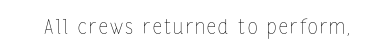
The image shows 20 px text type, upright; set not underlined.
